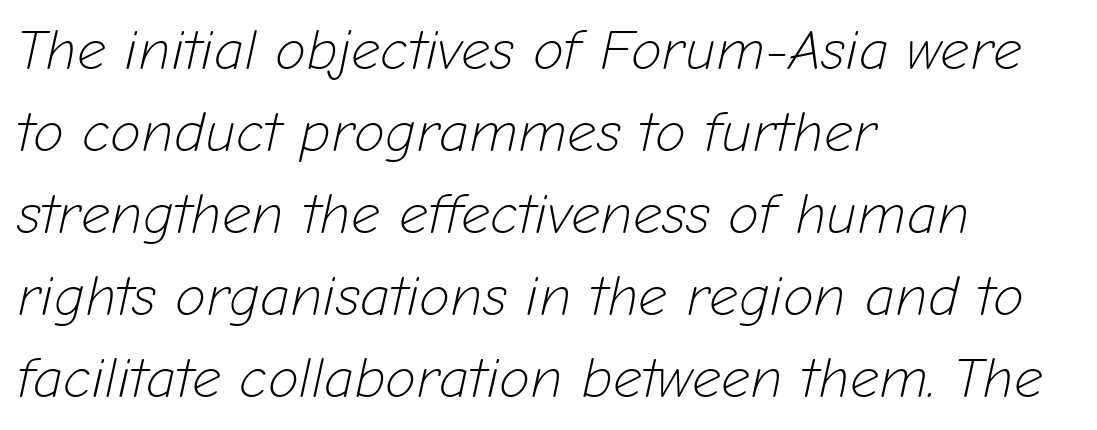
The image shows 57 px light type, italic (leaning right); set left-aligned, normal line spacing (1.44x), normal letter spacing, not underlined; low stroke contrast and a medium x-height.
